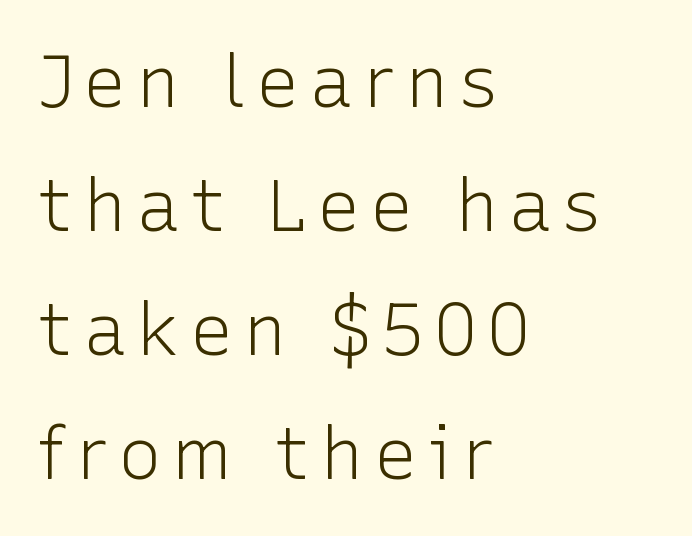
Q: Is the text bold? A: No.
Q: Is the text italic (slanted)? A: No, it is upright.
Q: Is the typeface a serif or a sans-serif typeface? A: Sans-serif.
Q: Is the text underlined? A: No.
Q: How is the paragraph aligned? A: Left-aligned.
Q: Is the spacing between lines tight, normal or loose? A: Normal.
Q: Width (condensed, normal, or wide)? A: Normal.
Q: Stroke contrast? A: Low.
Q: x-height? A: Medium.
Q: Monospaced? A: No.
